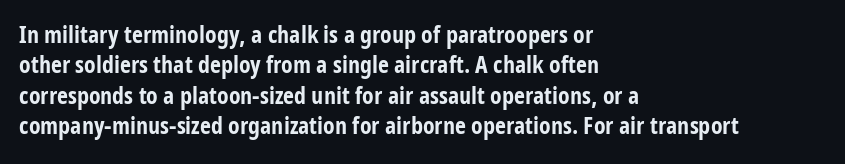
The glyphs are unaccompanied by any horizontal stroke below them. The leading is moderate, giving the passage an even texture. Left-aligned paragraph, ragged on the right. A full-strength bold gives these letters their thick strokes. This sample uses an upright cut, with every glyph sitting square on the baseline.
